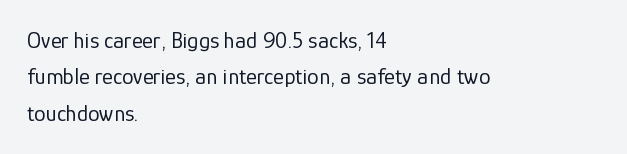
{"italic": "no", "bold": "no", "underline": "no", "align": "left", "line_spacing": "normal", "line_spacing_ratio": 1.58, "letter_spacing": "normal", "letter_spacing_em": 0.0, "glyph_px": 23}
